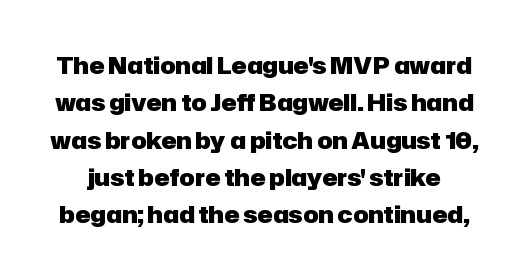
The image shows 23 px bold type, upright; set normal line spacing (1.62x), normal letter spacing, not underlined.
